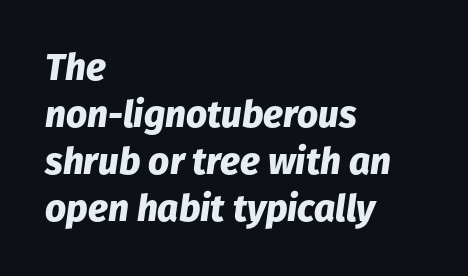
{"italic": "yes", "lean": "right", "slant_degrees": 8, "bold": "yes", "weight": "heavy", "width": "normal", "stroke_contrast": "low", "x_height": "medium", "monospaced": "no", "underline": "no", "align": "left", "line_spacing": "normal", "line_spacing_ratio": 1.27, "letter_spacing": "normal", "letter_spacing_em": 0.0, "glyph_px": 37}
